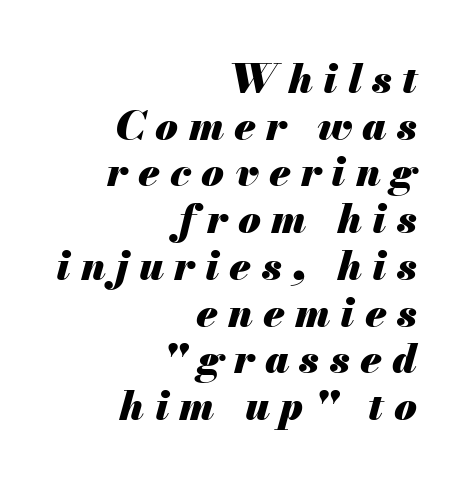
{"italic": "yes", "lean": "right", "slant_degrees": 13, "bold": "yes", "weight": "heavy", "width": "normal", "stroke_contrast": "medium", "x_height": "small", "monospaced": "no", "underline": "no", "align": "right", "line_spacing": "tight", "line_spacing_ratio": 1.14, "letter_spacing": "wide", "letter_spacing_em": 0.25, "glyph_px": 41}
